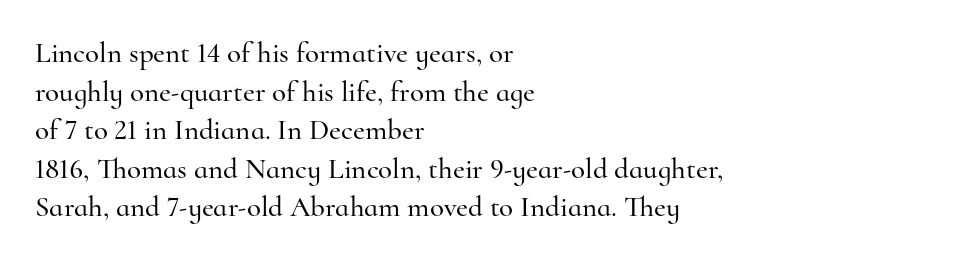
Q: Is the text italic (slanted)? A: No, it is upright.
Q: Is the typeface a serif or a sans-serif typeface? A: Serif.
Q: Is the text underlined? A: No.
Q: How is the paragraph aligned? A: Left-aligned.
Q: Is the spacing between letters normal or unusually wide? A: Normal.
Q: Is the spacing between lines tight, normal or loose? A: Normal.
Q: Width (condensed, normal, or wide)? A: Normal.
Q: Stroke contrast? A: High.
Q: x-height? A: Small.
Q: Monospaced? A: No.
